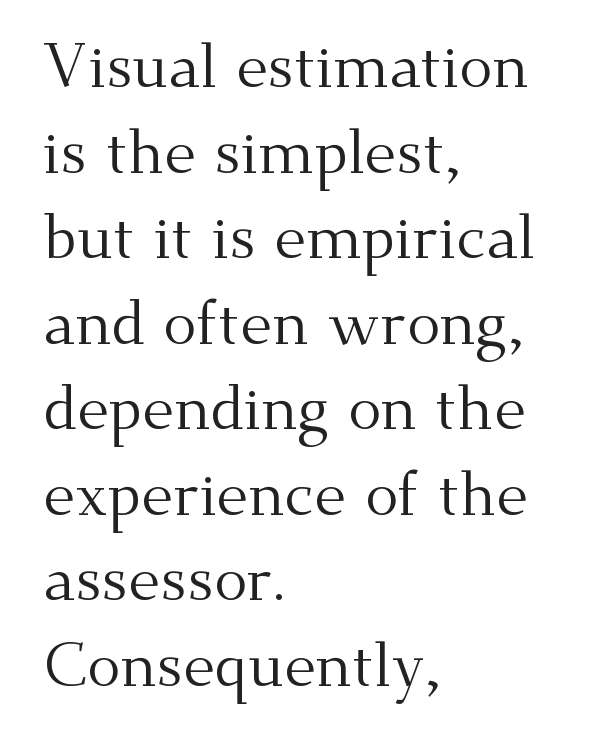
These lines are rendered in a variable-pitch font. The leading is moderate, giving the passage an even texture. The area under the type is left untouched. Vertical strokes here are truly vertical. The letters sit at their default tracking, neither squeezed nor spread. These lines stack with their left ends in a neat column.
